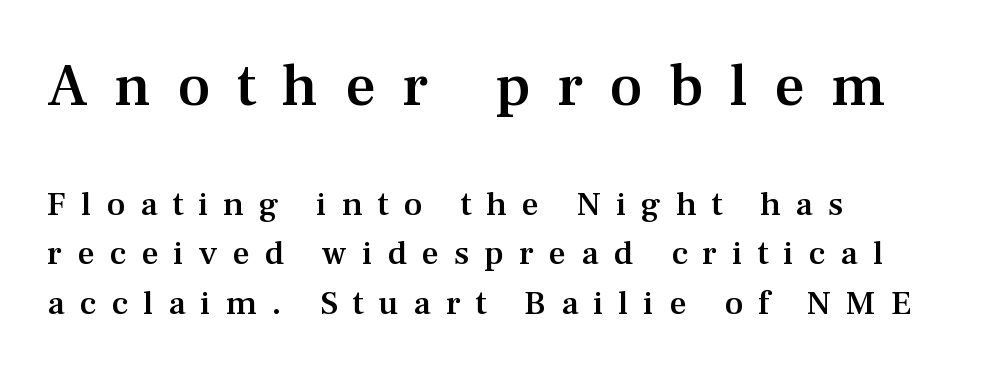
These lines have a slow, spaced-out rhythm from letter to letter. Anything drawn beneath the words? Only blank space. Ordinary non-slanted type is in use. This rendering uses left alignment, leaving the right contour irregular. Visually, the top section dominates because its glyphs are scaled up.
